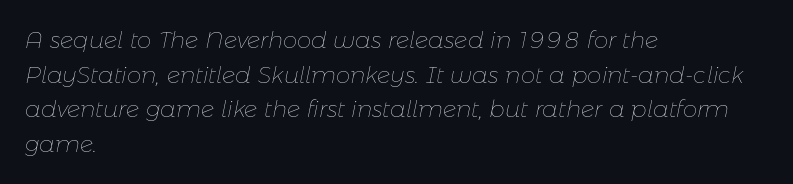
{"italic": "yes", "lean": "right", "slant_degrees": 11, "bold": "no", "underline": "no", "align": "left", "line_spacing": "normal", "line_spacing_ratio": 1.51, "letter_spacing": "normal", "letter_spacing_em": 0.0, "glyph_px": 23}
